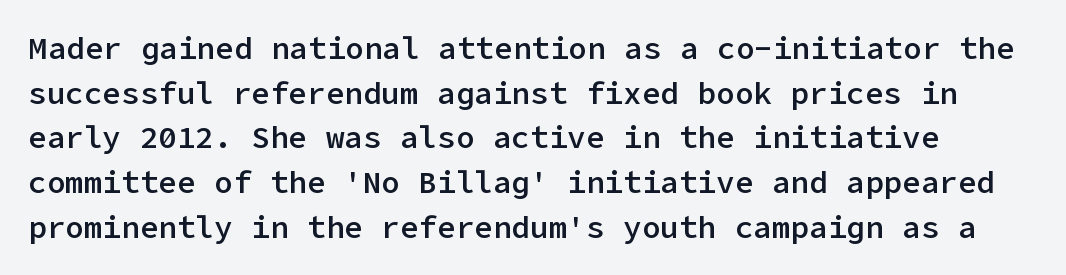
The image shows 31 px semibold sans-serif type, upright; set normal line spacing (1.44x), normal letter spacing, not underlined; low stroke contrast and a medium x-height.
